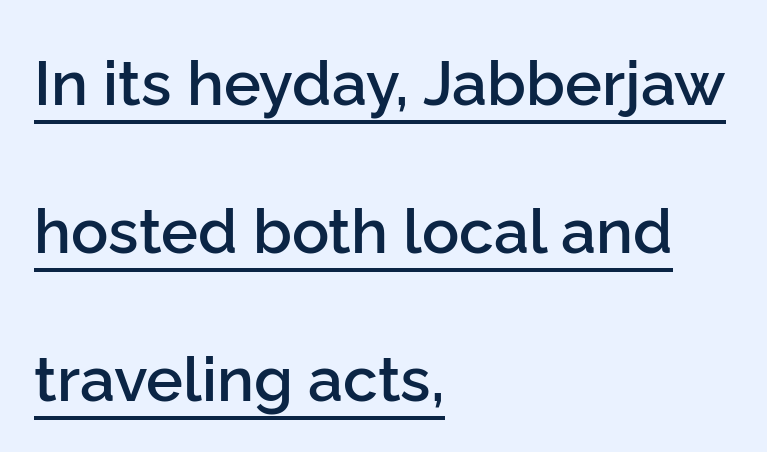
The text was rendered using a sans face with plain stroke endings. A somewhat darkened texture: the type is semibold rather than bold. Character widths vary here, with narrow letters taking less room than wide ones. Horizontally, the lines are justified to the leading edge only.
